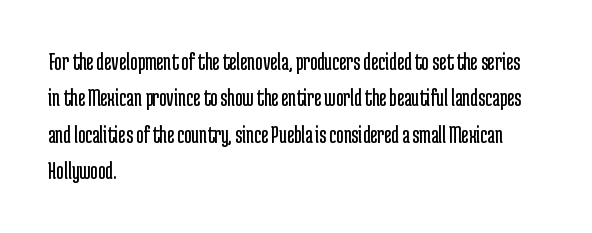
Q: Is the text bold? A: No.
Q: Is the text italic (slanted)? A: No, it is upright.
Q: Is the text underlined? A: No.
Q: How is the paragraph aligned? A: Left-aligned.
Q: Is the spacing between letters normal or unusually wide? A: Normal.
Q: Is the spacing between lines tight, normal or loose? A: Normal.
